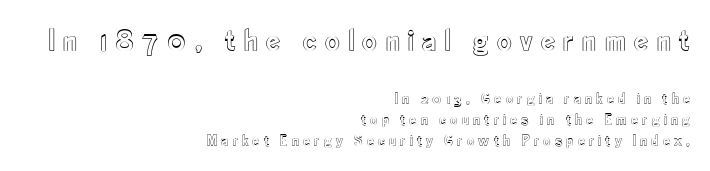
{"italic": "no", "width": "condensed", "x_height": "small", "monospaced": "no", "underline": "no", "align": "right", "line_spacing": "normal", "line_spacing_ratio": 1.32, "letter_spacing": "wide", "letter_spacing_em": 0.25, "larger_block": "first", "size_ratio": 2.0, "glyph_px": 32}
